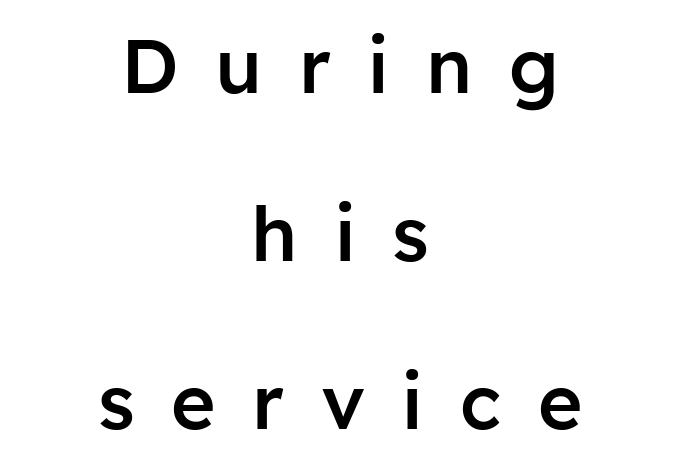
Nope, not italic — everything's standing straight. The compositor balanced each line on the midline. The passage shown is typed in a proportional face where columns would drift. Are there feet on the stems? There aren't — it's a sans.
